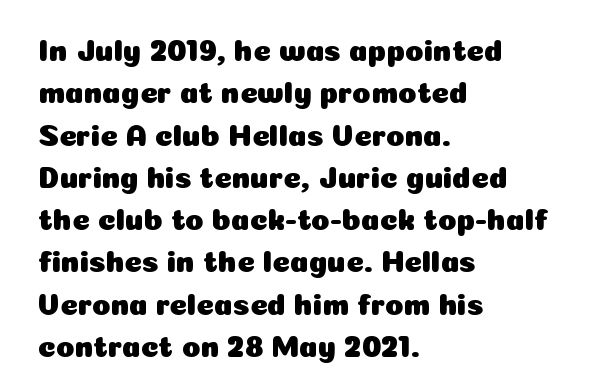
You can tell from the bare stems that sans-serif type was used. If you drew a line through each stem, it would be perfectly vertical. There is no visible air inserted between adjacent glyphs. Note the varied advance widths — an 'i' is clearly narrower than an 'm'.
